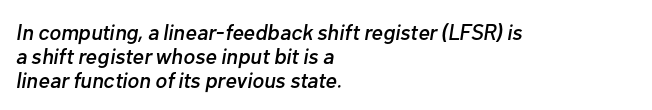
{"italic": "yes", "lean": "right", "slant_degrees": 10, "underline": "no", "align": "left", "line_spacing": "tight", "line_spacing_ratio": 1.08, "letter_spacing": "normal", "letter_spacing_em": 0.0, "glyph_px": 22}
